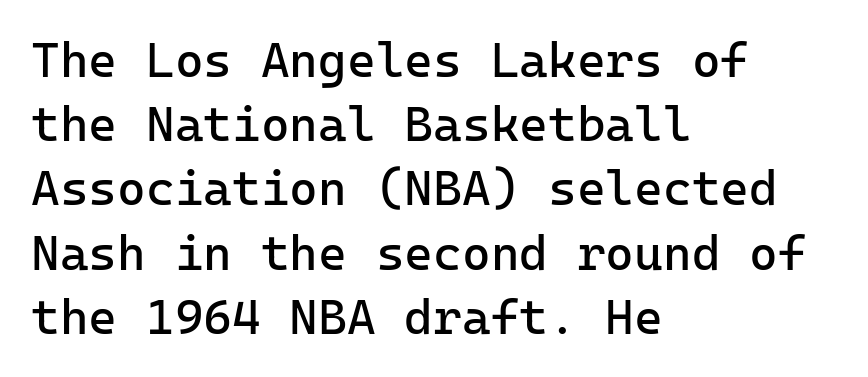
{"serif": "no", "italic": "no", "bold": "no", "weight": "regular", "width": "normal", "stroke_contrast": "low", "x_height": "medium", "monospaced": "yes", "underline": "no", "align": "left", "line_spacing": "normal", "line_spacing_ratio": 1.31, "letter_spacing": "normal", "letter_spacing_em": 0.0, "glyph_px": 49}
